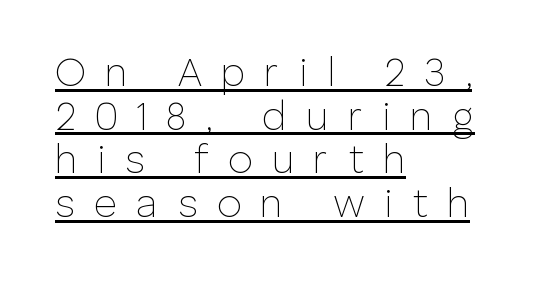
Somebody hit Ctrl+U on this one — the words are underlined. Honestly, the rows look squashed on top of each other. You can tell from the bare stems that sans-serif type was used. Think of a printed novel: that variable character pitch is what you see here. The typeface has the unassuming heft of standard copy or less. Reading down the block, your eye returns to a fixed left position each line.
